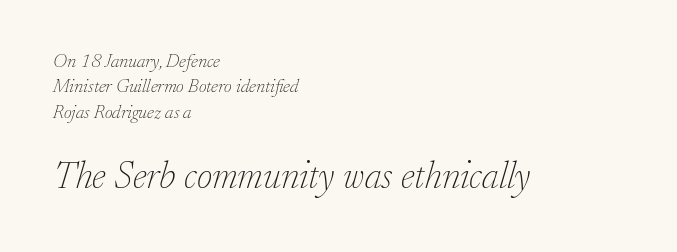
Regarding serifs, this sample has them. Evenly set lines give the paragraph a standard silhouette. The passage shown is not bold in any degree. The text block is weighted toward the left margin, trailing off unevenly rightward. A clean baseline with only descenders dipping below it.
